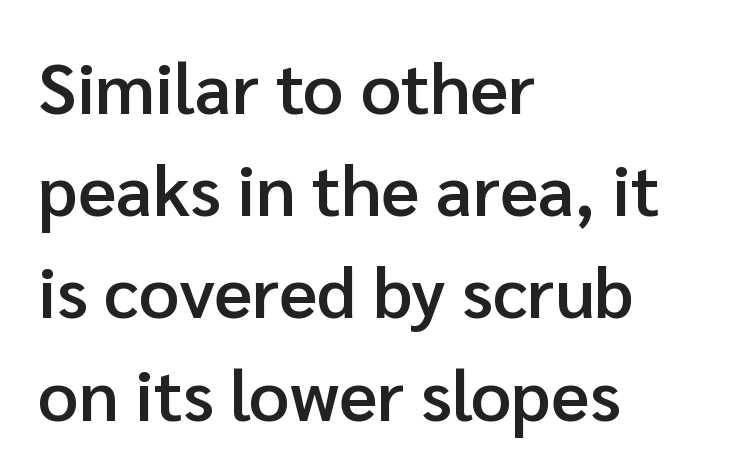
Q: Is the text bold? A: Semi-bold.
Q: Is the text italic (slanted)? A: No, it is upright.
Q: Is the typeface a serif or a sans-serif typeface? A: Sans-serif.
Q: Is the text underlined? A: No.
Q: How is the paragraph aligned? A: Left-aligned.
Q: Is the spacing between letters normal or unusually wide? A: Normal.
Q: Is the spacing between lines tight, normal or loose? A: Normal.
Q: Width (condensed, normal, or wide)? A: Normal.
Q: Stroke contrast? A: Low.
Q: x-height? A: Medium.
Q: Monospaced? A: No.
